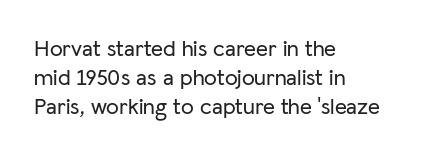
Q: Is the text italic (slanted)? A: No, it is upright.
Q: Is the text underlined? A: No.
Q: How is the paragraph aligned? A: Left-aligned.
Q: Is the spacing between letters normal or unusually wide? A: Normal.
Q: Is the spacing between lines tight, normal or loose? A: Normal.
